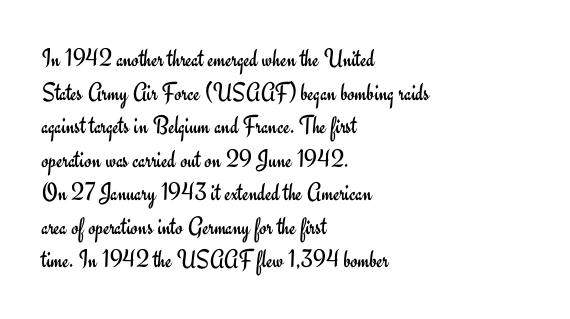
The image shows 26 px text type; set left-aligned, normal line spacing (1.29x), normal letter spacing, not underlined.
